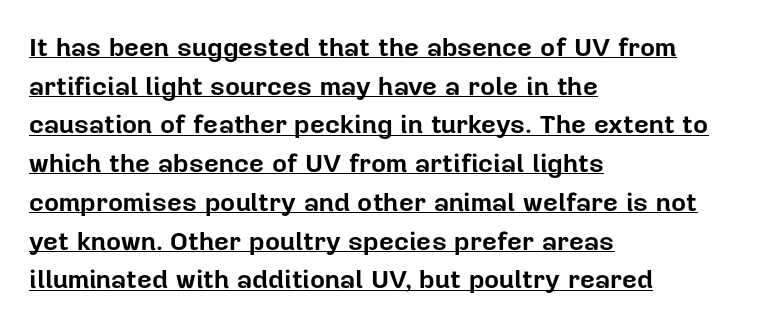
Each word holds together tightly as a unit, with standard inter-letter gaps. The specimen reads as upright at a glance. The strokes are fattened all the way to bold. Does the leading feel generous? No, just average. The lines are quadded left. Does a line run under the words? Yes, clearly.
